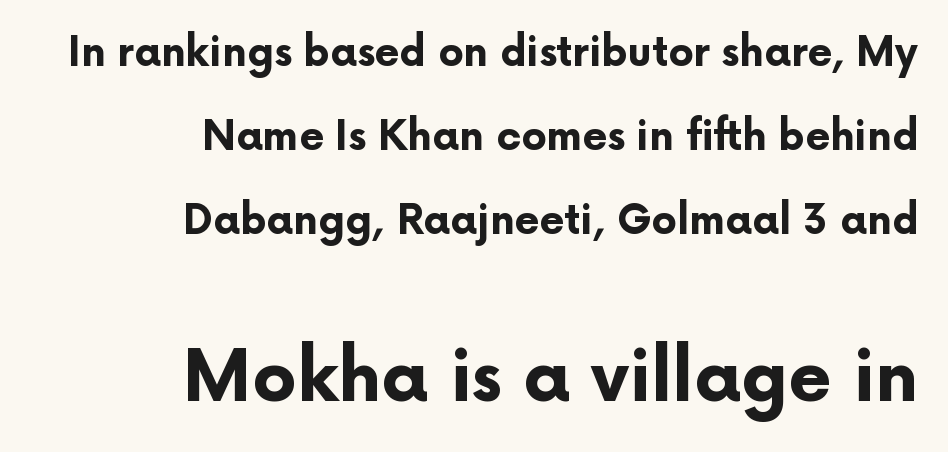
The image shows 70 px bold sans-serif type, upright; set right-aligned, loose line spacing (2.1x), normal letter spacing, not underlined; the second (bottom) block is 1.75x larger; low stroke contrast and a medium x-height.
